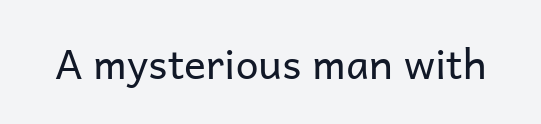
{"serif": "no", "italic": "no", "bold": "no", "weight": "regular", "width": "normal", "stroke_contrast": "low", "x_height": "medium", "monospaced": "no", "underline": "no", "letter_spacing": "normal", "letter_spacing_em": 0.0, "glyph_px": 41}
